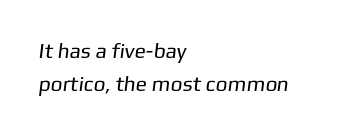
The setting favours the left margin, as ordinary paragraphs usually do. The strokes carry an ordinary text weight at most. Nobody touched the tracking dial on this one. The zone under the glyphs is completely vacant. A normal amount of white space separates one row of letters from the next.
